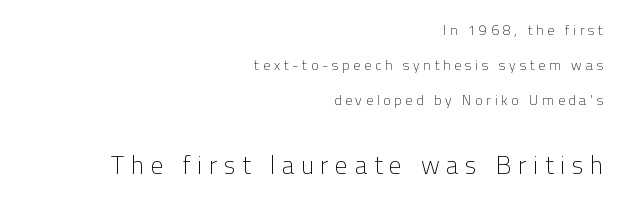
What stands out about the letter spacing? Its width — letters are far apart. Line spacing here is loose. The strip under each line holds only bare page. If you squint, the bottom block still reads clearly — it's the larger of the two. Each stroke keeps to a modest, everyday thickness or less. The lines are quadded right.
